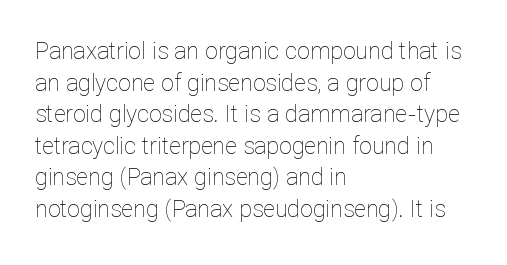
Q: Is the text bold? A: No.
Q: Is the text italic (slanted)? A: No, it is upright.
Q: Is the text underlined? A: No.
Q: How is the paragraph aligned? A: Left-aligned.
Q: Is the spacing between letters normal or unusually wide? A: Normal.
Q: Is the spacing between lines tight, normal or loose? A: Normal.
